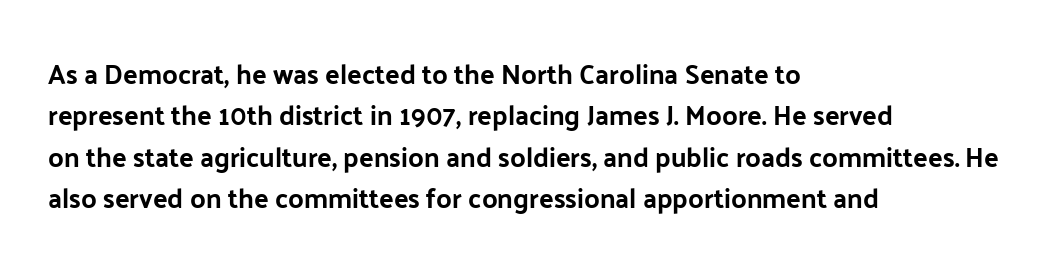
The image shows 27 px text type, upright; set left-aligned, normal line spacing (1.53x), normal letter spacing, not underlined.
